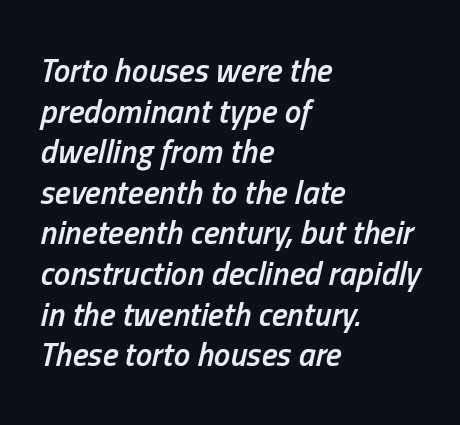
The image shows 33 px semibold, condensed type, italic (leaning right); set left-aligned, line spacing 1.23x, normal letter spacing, not underlined; low stroke contrast and a medium x-height.
